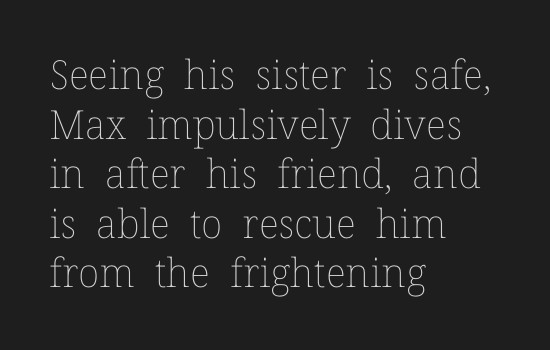
Q: Is the text bold? A: No.
Q: Is the text italic (slanted)? A: No, it is upright.
Q: Is the text underlined? A: No.
Q: How is the paragraph aligned? A: Left-aligned.
Q: Is the spacing between letters normal or unusually wide? A: Normal.
Q: Width (condensed, normal, or wide)? A: Normal.
Q: Stroke contrast? A: Low.
Q: x-height? A: Medium.
Q: Monospaced? A: No.
